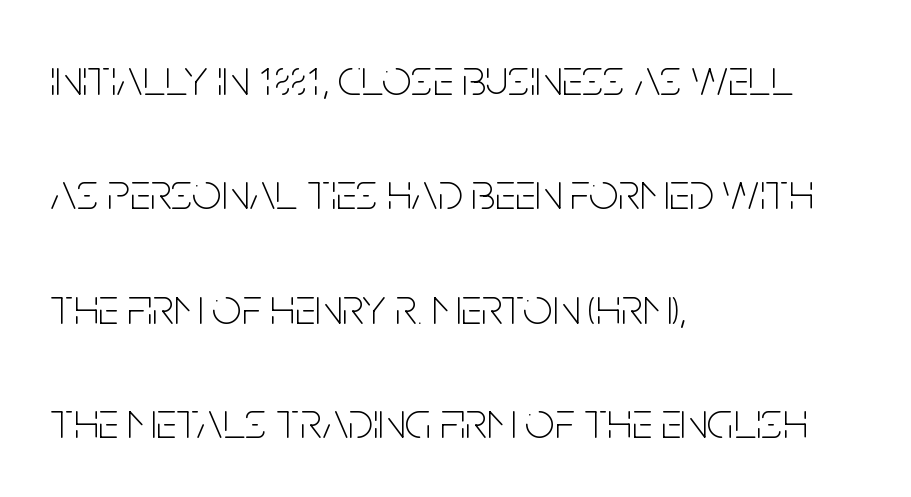
The image shows 52 px thin, condensed sans-serif type, upright; set left-aligned, loose line spacing (2.2x), normal letter spacing, not underlined; low stroke contrast and a large x-height.
